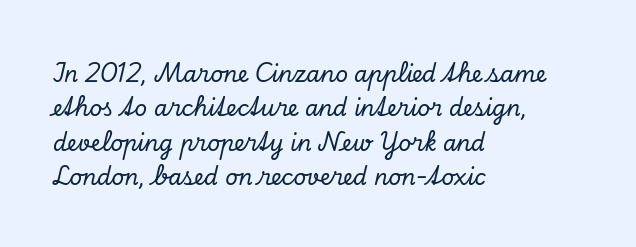
The image shows 22 px text type, italic (leaning right); set left-aligned, normal line spacing (1.56x), normal letter spacing, not underlined.
